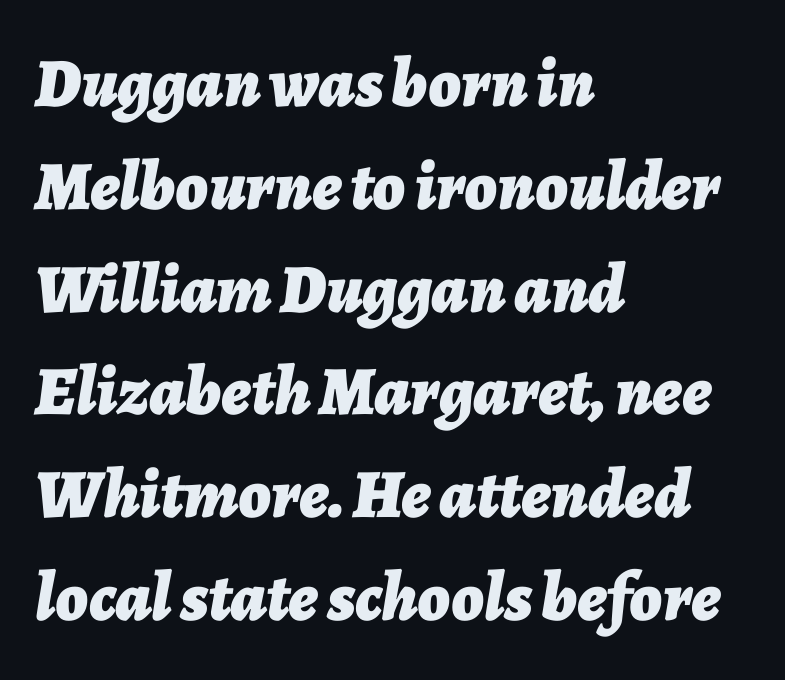
The image shows 69 px bold type, italic (leaning right); set left-aligned, normal line spacing (1.49x), normal letter spacing, not underlined; low stroke contrast and a medium x-height.
